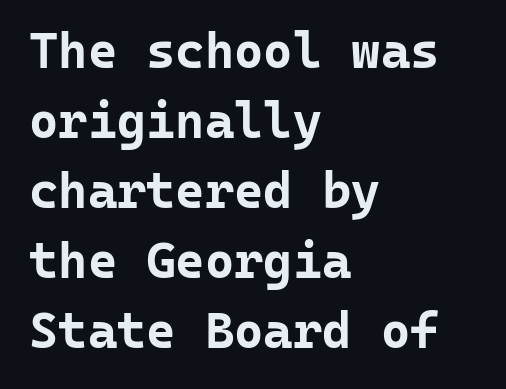
{"serif": "no", "italic": "no", "bold": "yes", "weight": "bold", "width": "normal", "stroke_contrast": "low", "x_height": "medium", "monospaced": "yes", "underline": "no", "align": "left", "line_spacing": "normal", "line_spacing_ratio": 1.4, "letter_spacing": "normal", "letter_spacing_em": 0.0, "glyph_px": 50}
